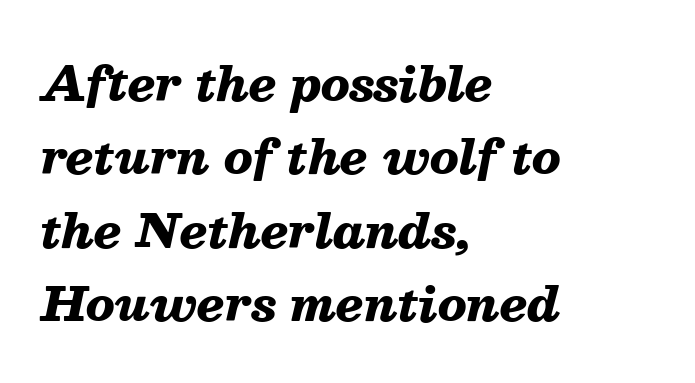
The image shows 47 px heavy type, italic (leaning right); set left-aligned, normal line spacing (1.56x), normal letter spacing, not underlined; medium stroke contrast and a medium x-height.
